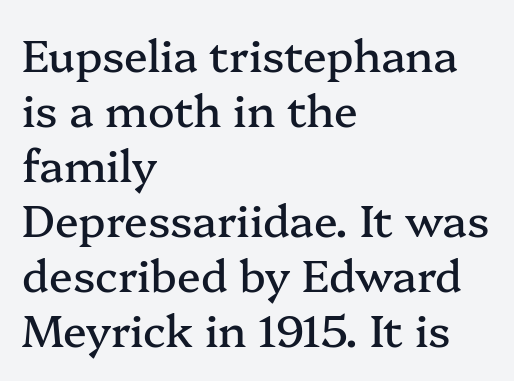
Q: Is the text italic (slanted)? A: No, it is upright.
Q: Is the typeface a serif or a sans-serif typeface? A: Serif.
Q: Is the text underlined? A: No.
Q: How is the paragraph aligned? A: Left-aligned.
Q: Is the spacing between letters normal or unusually wide? A: Normal.
Q: Is the spacing between lines tight, normal or loose? A: Normal.
Q: Width (condensed, normal, or wide)? A: Normal.
Q: Stroke contrast? A: Medium.
Q: x-height? A: Medium.
Q: Monospaced? A: No.
